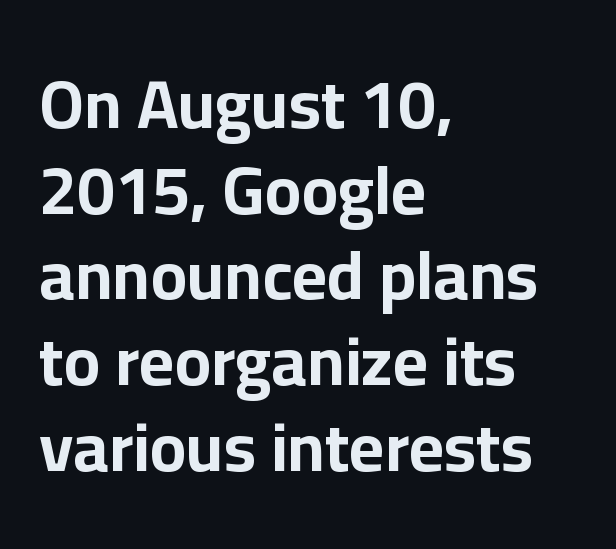
Look at the bottom of the vertical strokes: they stop flat, with no serifs. Typeset ragged right — the left edge is the straight one. Looks like regular typesetting: each glyph gets only the width it needs. Honestly, there is no underline to notice here at all. No extra tracking has been applied to these lines.
